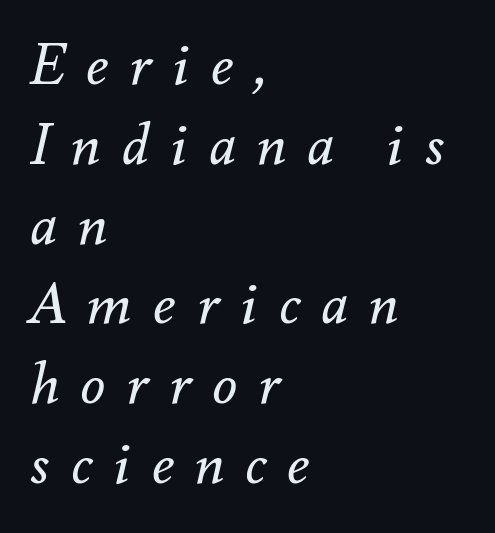
The image shows 57 px regular-weight type, italic (leaning right); set left-aligned, normal line spacing (1.4x), unusually wide letter spacing (+0.37 em), not underlined; medium stroke contrast and a small x-height.
